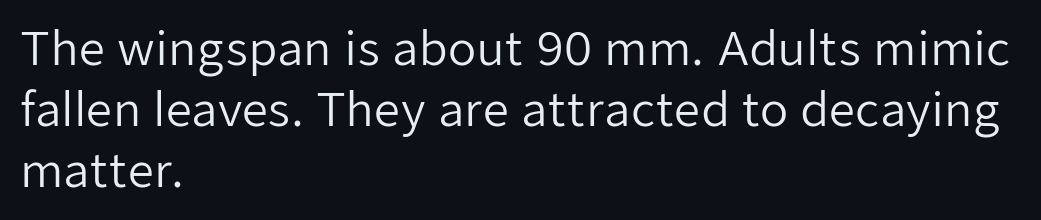
The image shows 46 px regular-weight sans-serif type, upright; set left-aligned, normal line spacing (1.33x), normal letter spacing, not underlined; low stroke contrast and a medium x-height.
